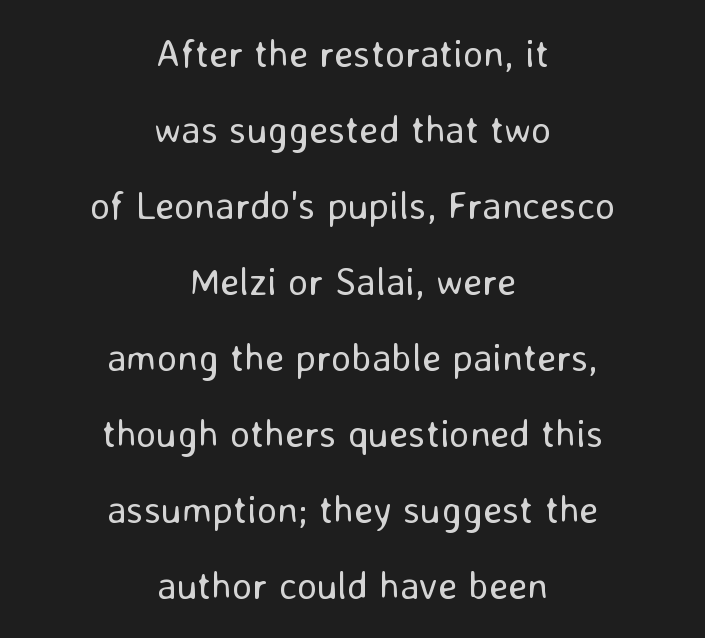
To sum up the face: it is a sans, with no serifs. Teacher's note: observe the equal gaps on both sides — that is centered alignment. It's the straight-up-and-down kind of type. Each new line begins a long way beneath the previous one. The face used here is proportionally spaced, like ordinary book or web type. Weight: regular or lighter.
